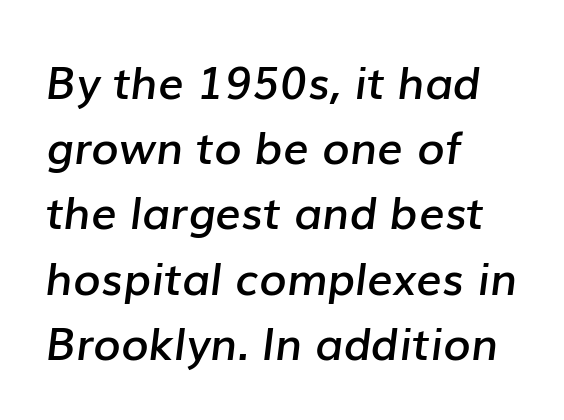
{"italic": "yes", "lean": "right", "slant_degrees": 7, "bold": "semi", "weight": "semibold", "width": "normal", "stroke_contrast": "low", "x_height": "medium", "monospaced": "no", "underline": "no", "align": "left", "line_spacing": "normal", "line_spacing_ratio": 1.45, "letter_spacing": "normal", "letter_spacing_em": 0.0, "glyph_px": 45}
